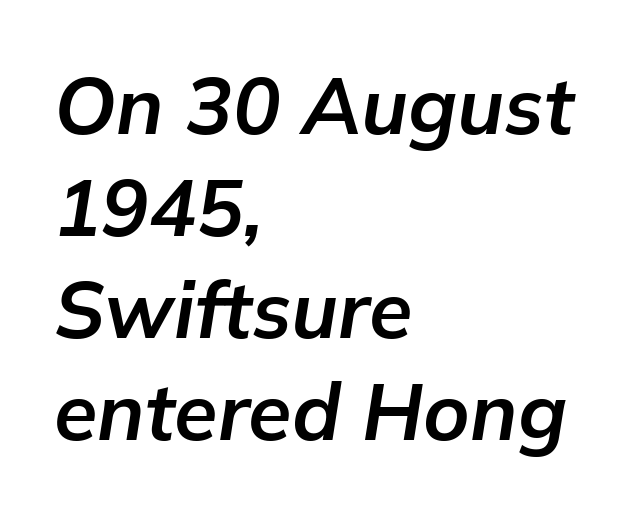
{"italic": "yes", "lean": "right", "slant_degrees": 9, "bold": "yes", "weight": "bold", "width": "normal", "stroke_contrast": "low", "x_height": "medium", "monospaced": "no", "underline": "no", "align": "left", "line_spacing": "normal", "line_spacing_ratio": 1.29, "letter_spacing": "normal", "letter_spacing_em": 0.0, "glyph_px": 79}
